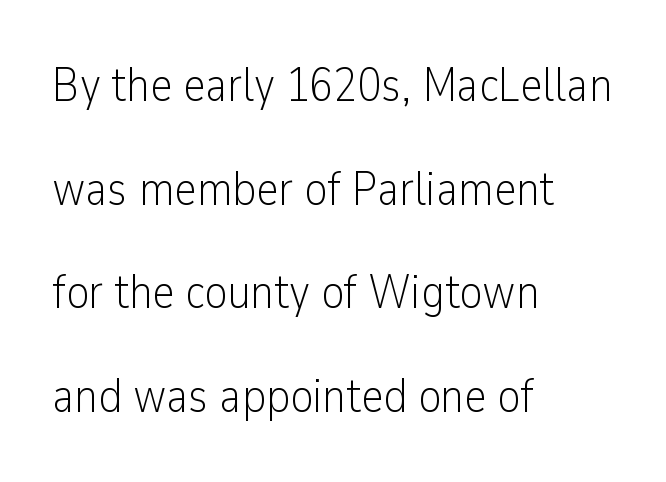
{"serif": "no", "italic": "no", "bold": "no", "weight": "light", "width": "condensed", "stroke_contrast": "low", "x_height": "medium", "monospaced": "no", "underline": "no", "align": "left", "line_spacing": "loose", "line_spacing_ratio": 2.16, "letter_spacing": "normal", "letter_spacing_em": 0.0, "glyph_px": 48}
